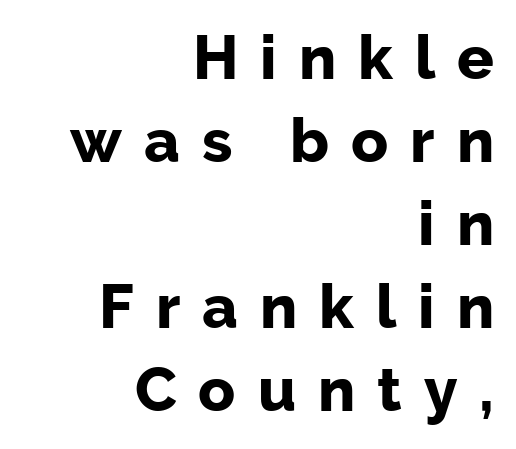
Note the varied advance widths — an 'i' is clearly narrower than an 'm'. What weight is shown? A full bold with thick strokes. Every stem runs plumb, perpendicular to the baseline. Caption: expanded tracking, letters set apart.
